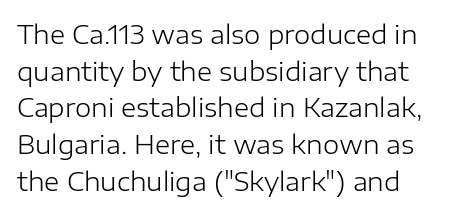
Q: Is the text bold? A: No.
Q: Is the text italic (slanted)? A: No, it is upright.
Q: Is the text underlined? A: No.
Q: Is the spacing between letters normal or unusually wide? A: Normal.
Q: Is the spacing between lines tight, normal or loose? A: Normal.
